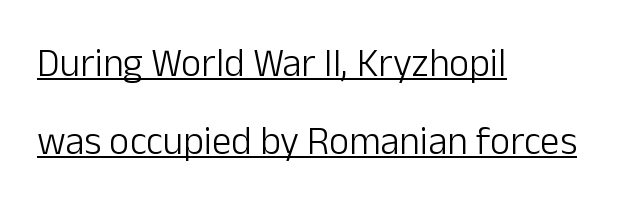
Q: Is the text bold? A: No.
Q: Is the text italic (slanted)? A: No, it is upright.
Q: Is the typeface a serif or a sans-serif typeface? A: Sans-serif.
Q: Is the text underlined? A: Yes.
Q: How is the paragraph aligned? A: Left-aligned.
Q: Is the spacing between letters normal or unusually wide? A: Normal.
Q: Is the spacing between lines tight, normal or loose? A: Loose.
Q: Width (condensed, normal, or wide)? A: Normal.
Q: Stroke contrast? A: Low.
Q: x-height? A: Medium.
Q: Monospaced? A: No.
